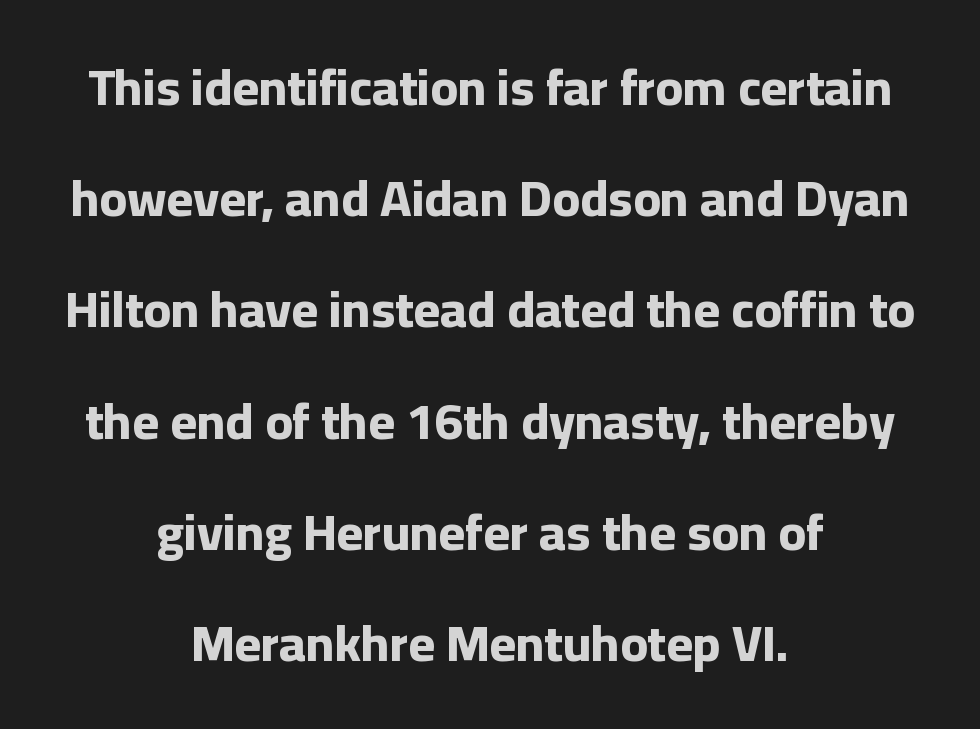
The image shows 51 px bold sans-serif type, upright; set centered, loose line spacing (2.18x), normal letter spacing, not underlined; low stroke contrast and a medium x-height.
